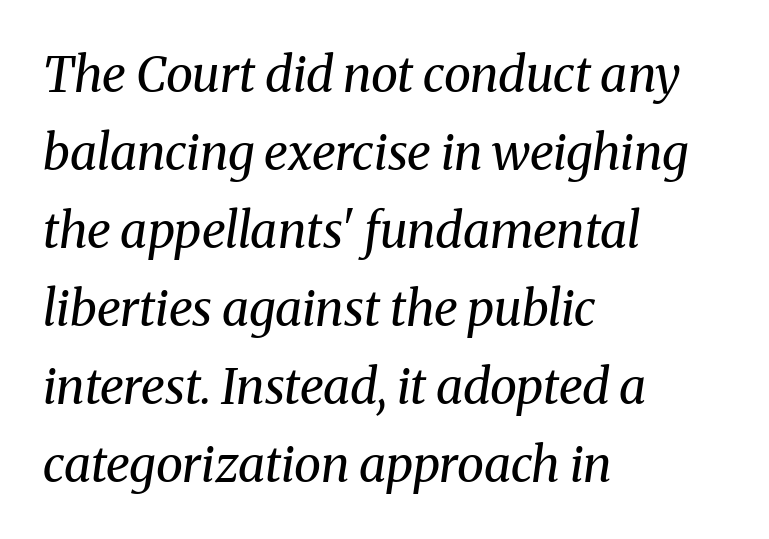
{"serif": "yes", "italic": "yes", "lean": "right", "slant_degrees": 8, "bold": "no", "weight": "regular", "width": "normal", "stroke_contrast": "medium", "x_height": "medium", "monospaced": "no", "underline": "no", "align": "left", "line_spacing": "normal", "line_spacing_ratio": 1.59, "letter_spacing": "normal", "letter_spacing_em": 0.0, "glyph_px": 49}
